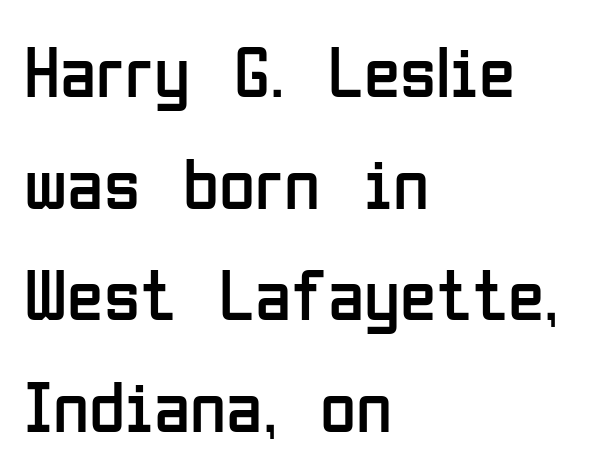
Beneath every word, the page is bare. Looks like regular typesetting: each glyph gets only the width it needs. The gaps between neighbouring characters are ordinary and unremarkable. The specimen reads as upright at a glance. The face used here is a sans, in the tradition of grotesques and geometrics.
